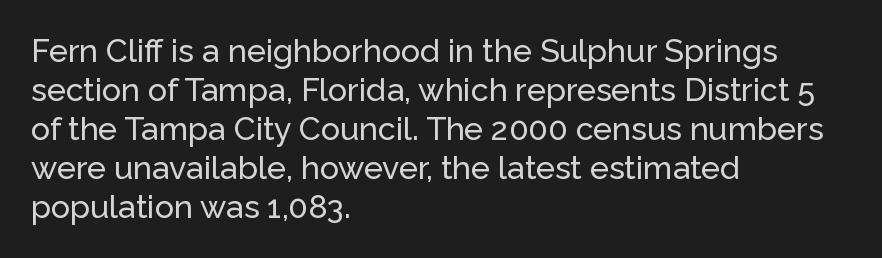
The image shows 32 px sans-serif type, upright; set left-aligned, line spacing 1.22x, normal letter spacing, not underlined; low stroke contrast and a medium x-height.
